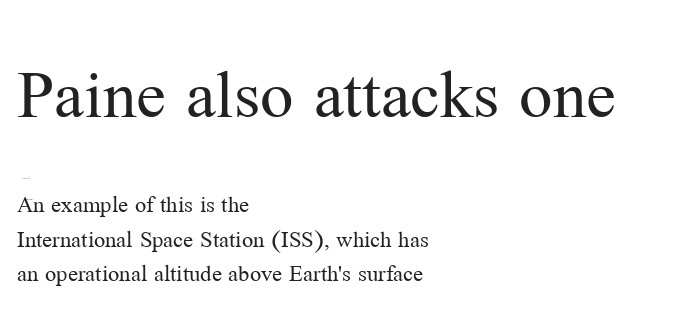
Q: Is the text bold? A: No.
Q: Is the text italic (slanted)? A: No, it is upright.
Q: Is the typeface a serif or a sans-serif typeface? A: Serif.
Q: Is the text underlined? A: No.
Q: How is the paragraph aligned? A: Left-aligned.
Q: Is the spacing between letters normal or unusually wide? A: Normal.
Q: Is the spacing between lines tight, normal or loose? A: Normal.
Q: Which block of text is set in a larger size, the first (top) or the second (bottom)? A: The first (top) one.
Q: Width (condensed, normal, or wide)? A: Normal.
Q: Stroke contrast? A: Medium.
Q: x-height? A: Medium.
Q: Monospaced? A: No.
